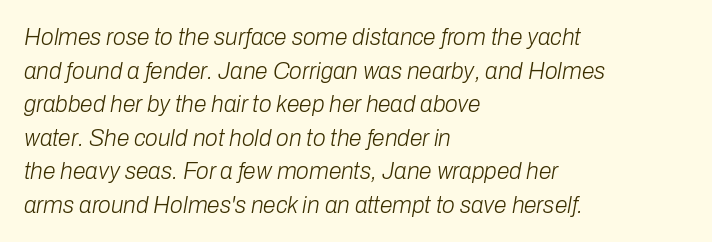
Q: Is the text bold? A: No.
Q: Is the text italic (slanted)? A: Yes, it leans right by about 10 degrees.
Q: Is the text underlined? A: No.
Q: How is the paragraph aligned? A: Left-aligned.
Q: Is the spacing between letters normal or unusually wide? A: Normal.
Q: Is the spacing between lines tight, normal or loose? A: Normal.
